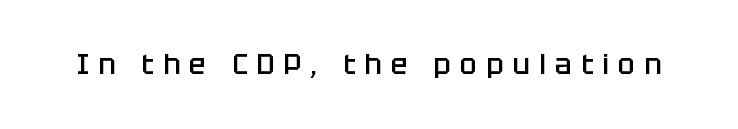
Proportional: the letters do not fall into vertical columns. Does the lettering tilt? It doesn't — this is upright. A typesetter would call this heavily tracked-out type. Unmarked baselines from the first word to the last.
